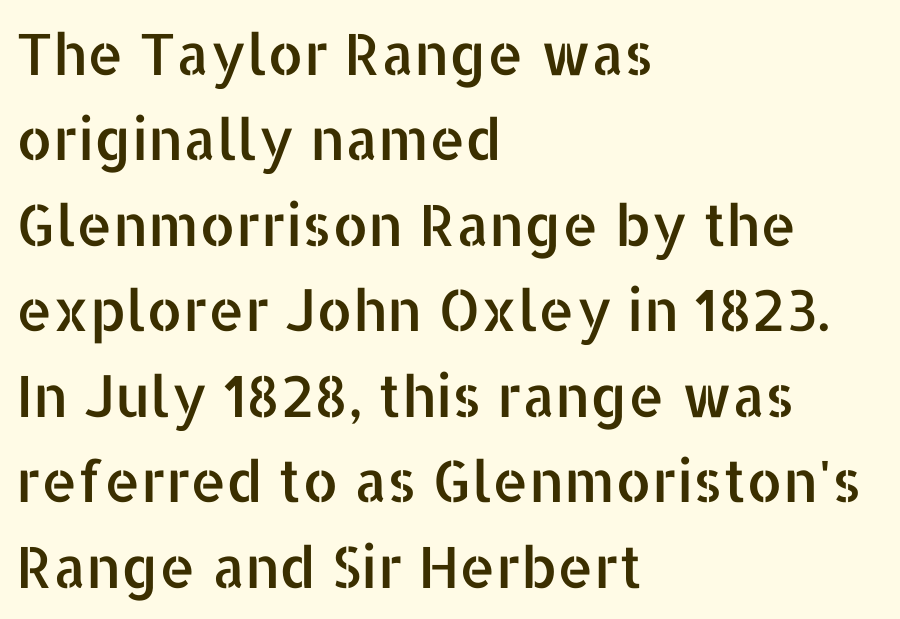
Any mark beneath the type? The region is blank. Notice how descenders clear the ascenders below comfortably — that's standard leading. To sum up the face: it is a sans, with no serifs. This sample has the flowing, uneven cadence of proportional lettering. Posture: vertical. Left-aligned paragraph, ragged on the right.
